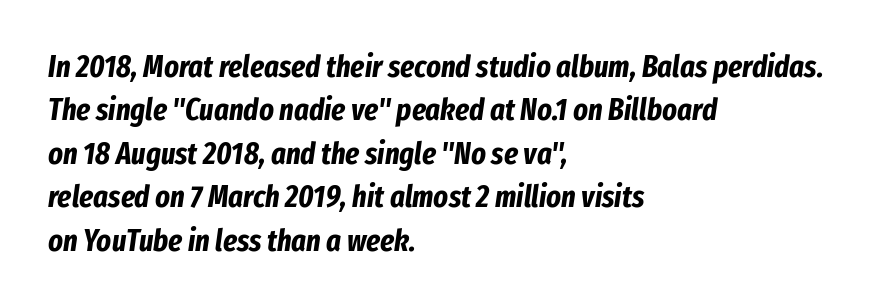
The image shows 31 px bold, condensed type, italic (leaning right); set left-aligned, normal line spacing (1.4x), normal letter spacing, not underlined; low stroke contrast and a medium x-height.
